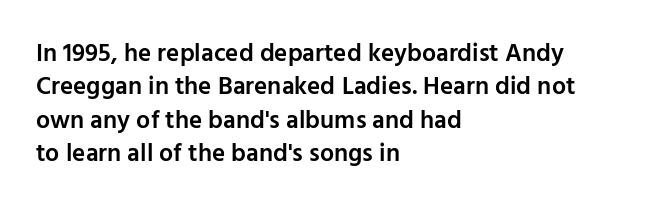
Q: Is the text bold? A: Semi-bold.
Q: Is the text italic (slanted)? A: No, it is upright.
Q: Is the text underlined? A: No.
Q: How is the paragraph aligned? A: Left-aligned.
Q: Is the spacing between letters normal or unusually wide? A: Normal.
Q: Is the spacing between lines tight, normal or loose? A: Normal.
